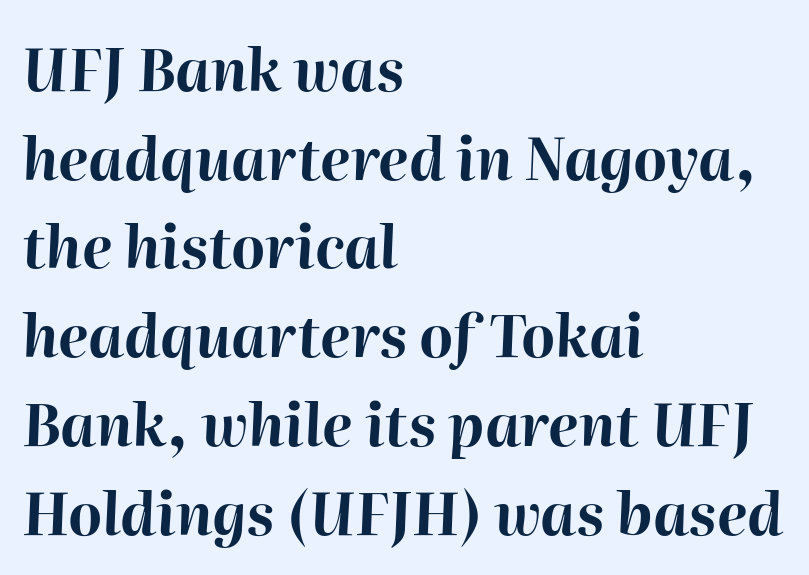
The image shows 58 px bold type, italic (leaning right); set left-aligned, normal line spacing (1.53x), normal letter spacing, not underlined; high stroke contrast and a medium x-height.
